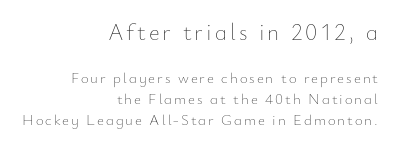
The image shows 23 px text type, upright; set right-aligned, normal line spacing (1.39x), not underlined; the first (top) block is 1.53x larger.
